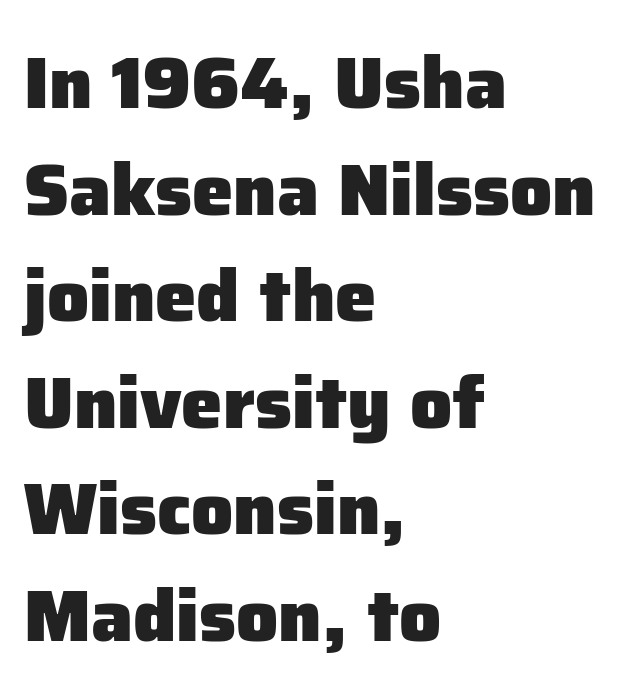
The image shows 74 px heavy sans-serif type, upright; set left-aligned, normal line spacing (1.44x), normal letter spacing, not underlined; low stroke contrast and a medium x-height.
